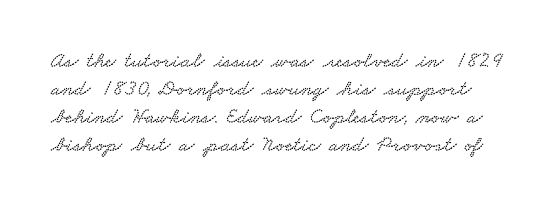
{"underline": "no", "line_spacing": "normal", "line_spacing_ratio": 1.28, "letter_spacing": "normal", "letter_spacing_em": 0.0, "glyph_px": 22}
